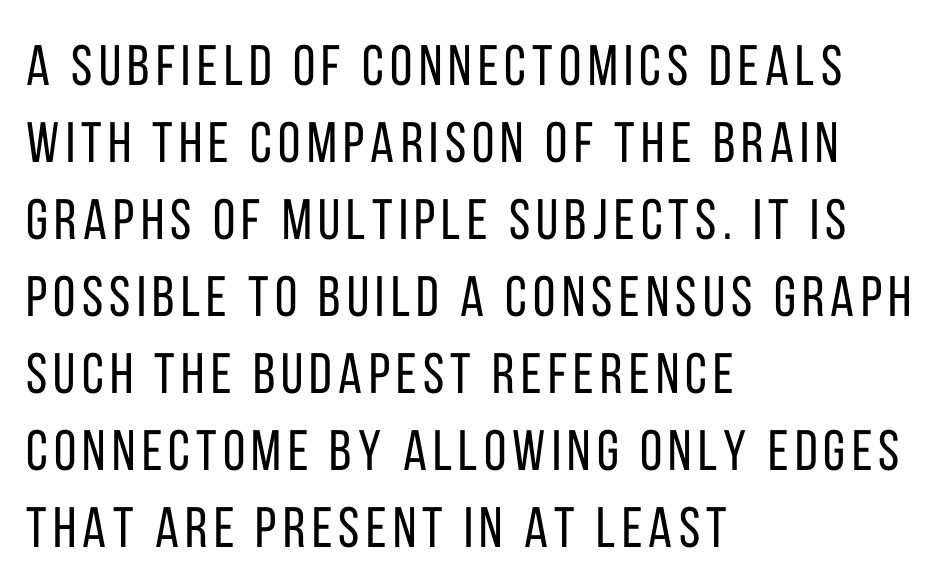
Q: Is the text bold? A: No.
Q: Is the text italic (slanted)? A: No, it is upright.
Q: Is the typeface a serif or a sans-serif typeface? A: Sans-serif.
Q: Is the text underlined? A: No.
Q: How is the paragraph aligned? A: Left-aligned.
Q: Is the spacing between lines tight, normal or loose? A: Normal.
Q: Width (condensed, normal, or wide)? A: Condensed.
Q: Stroke contrast? A: Low.
Q: x-height? A: Large.
Q: Monospaced? A: No.
